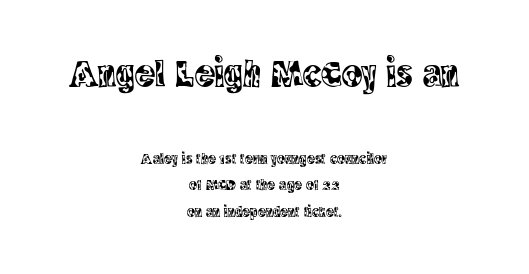
Q: Is the text italic (slanted)? A: No, it is upright.
Q: Is the typeface a serif or a sans-serif typeface? A: Serif.
Q: Is the text underlined? A: No.
Q: How is the paragraph aligned? A: Centered.
Q: Is the spacing between letters normal or unusually wide? A: Normal.
Q: Which block of text is set in a larger size, the first (top) or the second (bottom)? A: The first (top) one.
Q: Width (condensed, normal, or wide)? A: Condensed.
Q: x-height? A: Large.
Q: Monospaced? A: No.
